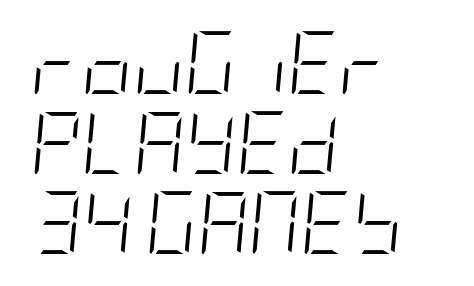
Q: Is the text bold? A: No.
Q: Is the text italic (slanted)? A: Yes, it leans right by about 5 degrees.
Q: Is the text underlined? A: No.
Q: How is the paragraph aligned? A: Left-aligned.
Q: Is the spacing between letters normal or unusually wide? A: Normal.
Q: Is the spacing between lines tight, normal or loose? A: Normal.
Q: Width (condensed, normal, or wide)? A: Condensed.
Q: Stroke contrast? A: Low.
Q: x-height? A: Large.
